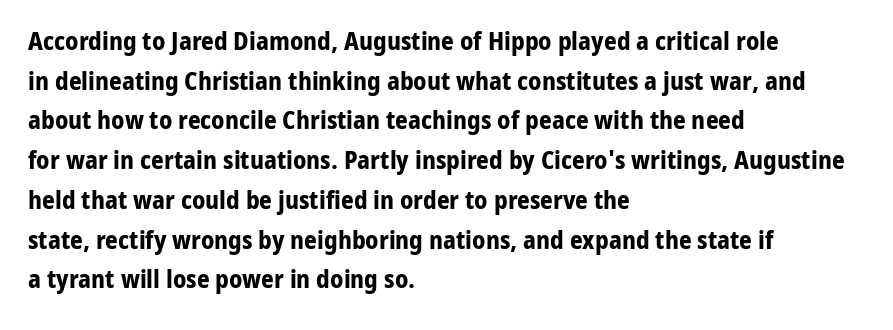
Q: Is the text bold? A: Yes.
Q: Is the text italic (slanted)? A: No, it is upright.
Q: Is the text underlined? A: No.
Q: How is the paragraph aligned? A: Left-aligned.
Q: Is the spacing between letters normal or unusually wide? A: Normal.
Q: Is the spacing between lines tight, normal or loose? A: Normal.
